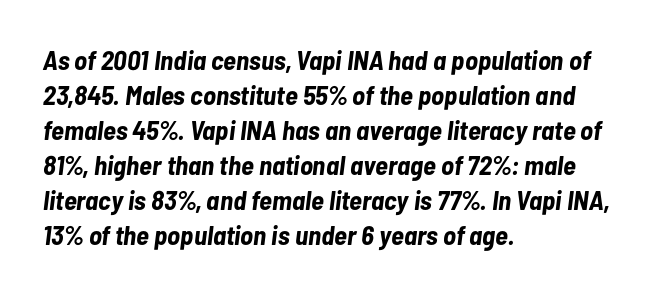
{"italic": "yes", "lean": "right", "slant_degrees": 7, "bold": "yes", "underline": "no", "align": "left", "line_spacing": "normal", "line_spacing_ratio": 1.3, "letter_spacing": "normal", "letter_spacing_em": 0.0, "glyph_px": 27}
